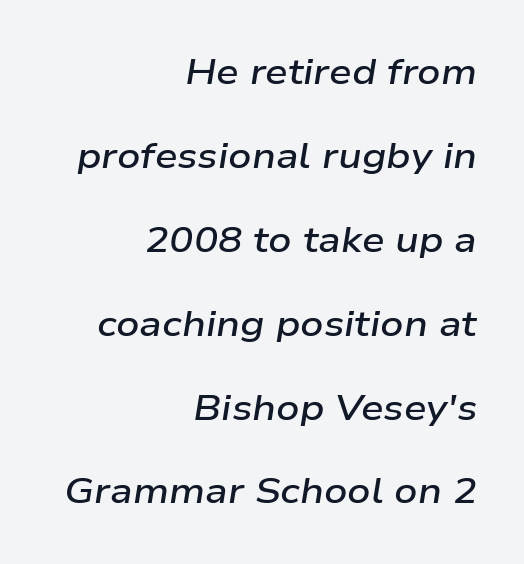
The glyphs look as if they've been sheared to an angle. Tracking value appears to be zero — textbook default spacing. The zone under the glyphs is completely vacant. Emphasis by weight is partial: semibold.
